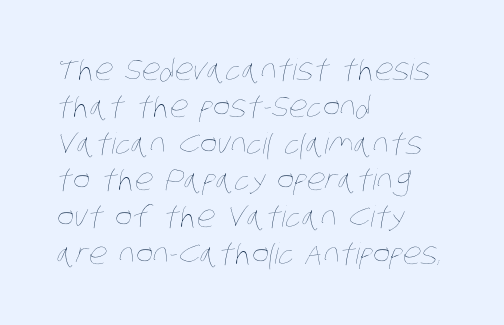
The image shows 29 px thin, condensed type; set left-aligned, normal line spacing (1.27x), normal letter spacing, not underlined; low stroke contrast and a large x-height.
